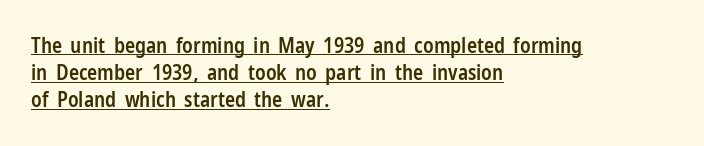
These lines were composed using upright roman letters. The glyphs have the mass of a demibold cut, below bold. Notice how the passage keeps a crisp vertical edge on the left only. Students, observe: this is what conventionally led text looks like. This rendering leaves character spacing at its baseline value.
